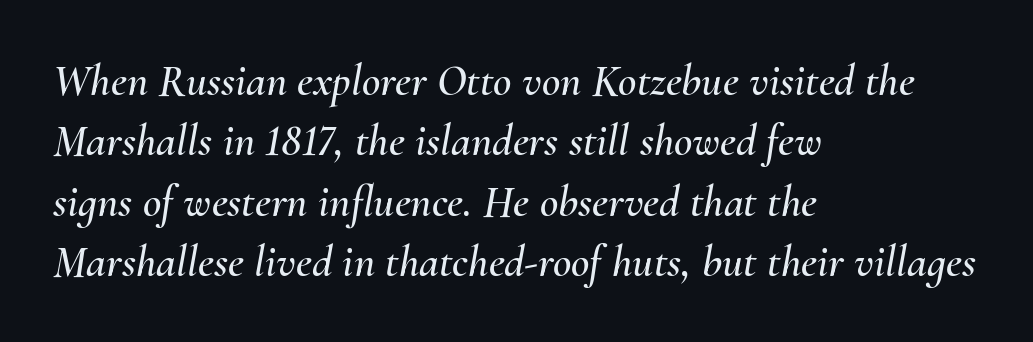
The image shows 45 px text type, italic (leaning right); set left-aligned, normal line spacing (1.34x), normal letter spacing, not underlined; medium stroke contrast and a small x-height.
